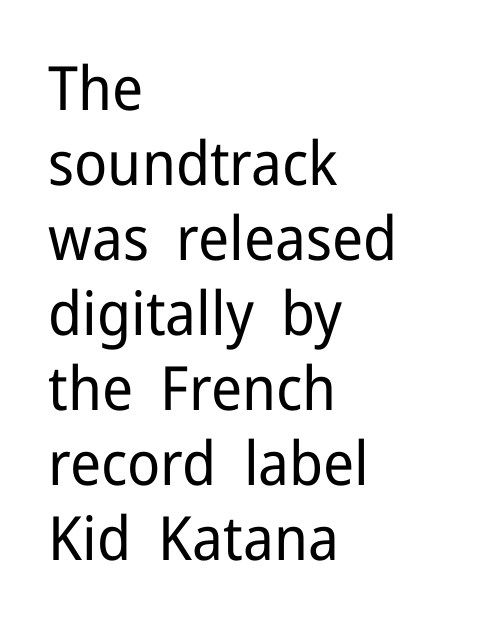
{"serif": "no", "italic": "no", "bold": "no", "weight": "regular", "width": "normal", "stroke_contrast": "low", "x_height": "medium", "monospaced": "no", "underline": "no", "align": "left", "line_spacing_ratio": 1.23, "letter_spacing": "normal", "letter_spacing_em": 0.0, "glyph_px": 61}
